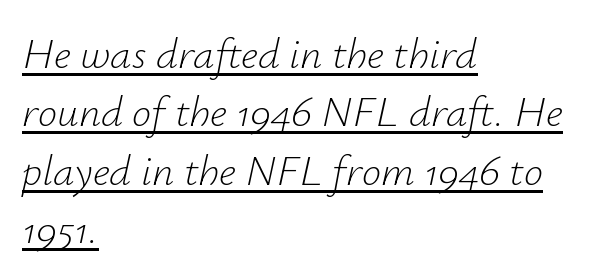
Q: Is the text bold? A: No.
Q: Is the text italic (slanted)? A: Yes, it leans right by about 12 degrees.
Q: Is the text underlined? A: Yes.
Q: How is the paragraph aligned? A: Left-aligned.
Q: Is the spacing between letters normal or unusually wide? A: Normal.
Q: Is the spacing between lines tight, normal or loose? A: Normal.
Q: Width (condensed, normal, or wide)? A: Normal.
Q: Stroke contrast? A: Low.
Q: x-height? A: Small.
Q: Monospaced? A: No.
